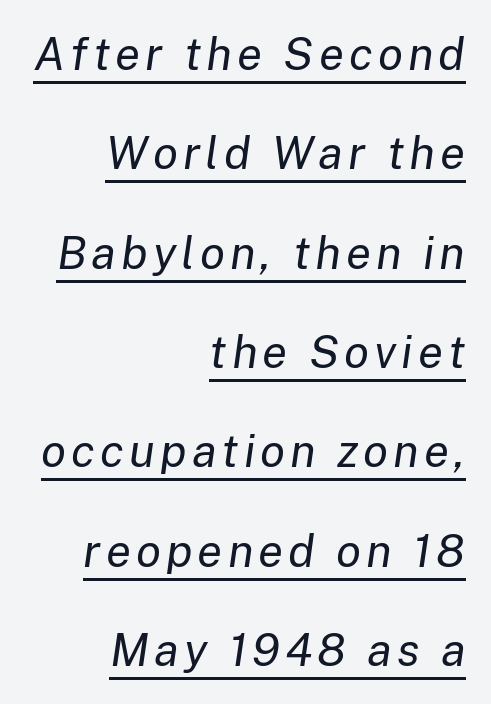
Q: Is the text bold? A: No.
Q: Is the text italic (slanted)? A: Yes, it leans right by about 8 degrees.
Q: Is the text underlined? A: Yes.
Q: How is the paragraph aligned? A: Right-aligned.
Q: Is the spacing between lines tight, normal or loose? A: Loose.
Q: Width (condensed, normal, or wide)? A: Normal.
Q: Stroke contrast? A: Low.
Q: x-height? A: Medium.
Q: Monospaced? A: No.
